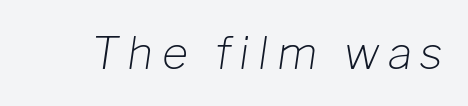
Q: Is the text bold? A: No.
Q: Is the text italic (slanted)? A: Yes, it leans right by about 8 degrees.
Q: Is the text underlined? A: No.
Q: Width (condensed, normal, or wide)? A: Normal.
Q: Stroke contrast? A: Low.
Q: x-height? A: Medium.
Q: Monospaced? A: No.
